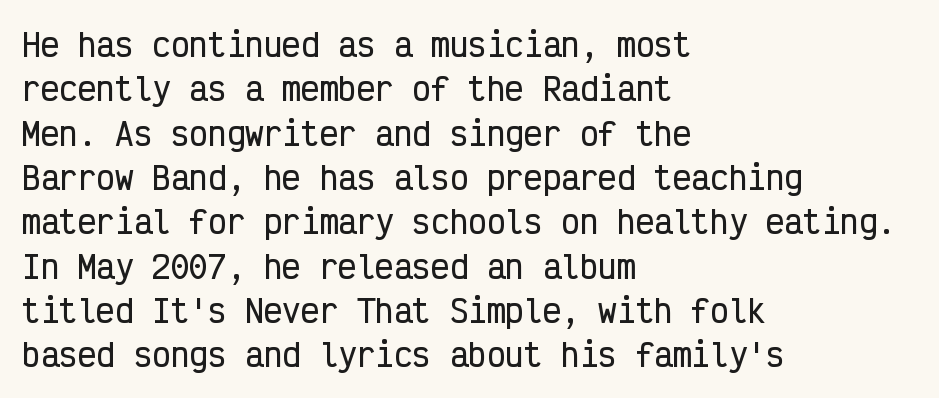
You could count columns in this text — the font is strictly monospaced. The typesetter chose a ragged-right arrangement here. The letters carry no serifs — their stems end cleanly without finishing strokes. The lines sit at an ordinary, default distance from one another. A roman cut, with each character standing at attention.
